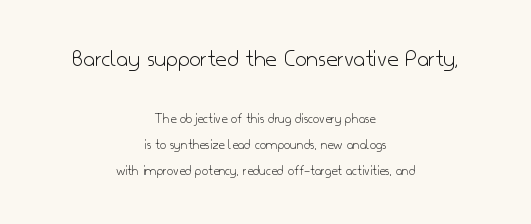
The image shows 25 px text type, upright; set centered, line spacing 1.84x, normal letter spacing, not underlined; the first (top) block is 1.79x larger.
